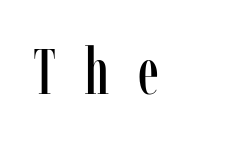
{"serif": "yes", "italic": "no", "width": "condensed", "stroke_contrast": "low", "x_height": "medium", "monospaced": "no", "underline": "no", "letter_spacing": "wide", "letter_spacing_em": 0.44, "glyph_px": 64}
